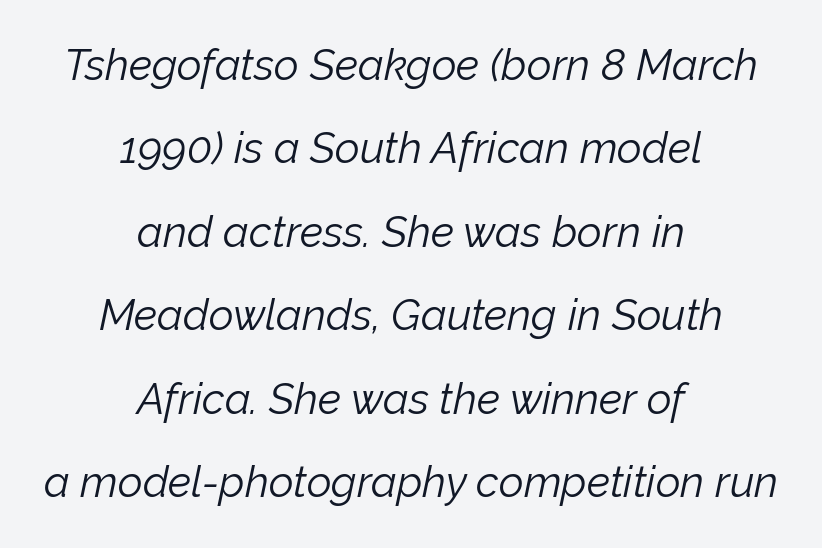
{"italic": "yes", "lean": "right", "slant_degrees": 12, "bold": "no", "weight": "light", "width": "normal", "stroke_contrast": "low", "x_height": "medium", "monospaced": "no", "underline": "no", "align": "center", "line_spacing": "loose", "line_spacing_ratio": 1.94, "letter_spacing": "normal", "letter_spacing_em": 0.0, "glyph_px": 43}
